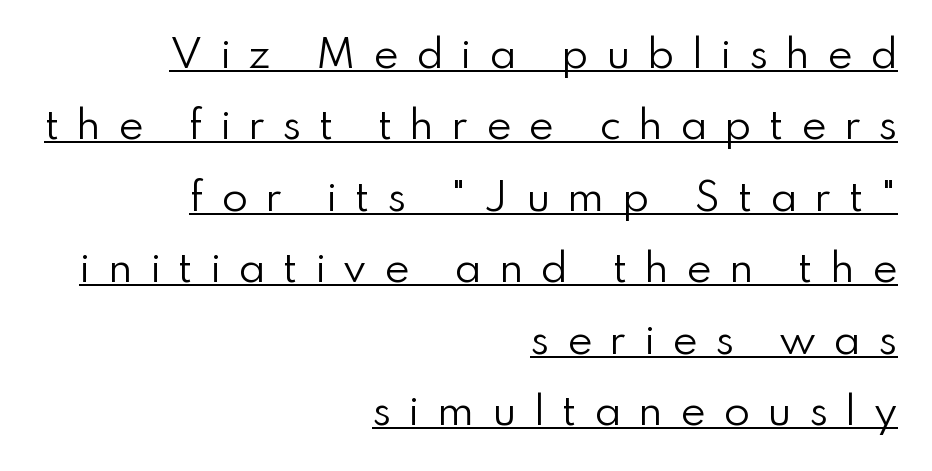
Q: Is the text bold? A: No.
Q: Is the text italic (slanted)? A: No, it is upright.
Q: Is the typeface a serif or a sans-serif typeface? A: Sans-serif.
Q: Is the text underlined? A: Yes.
Q: How is the paragraph aligned? A: Right-aligned.
Q: Is the spacing between letters normal or unusually wide? A: Unusually wide.
Q: Width (condensed, normal, or wide)? A: Normal.
Q: Stroke contrast? A: Low.
Q: x-height? A: Small.
Q: Monospaced? A: No.
